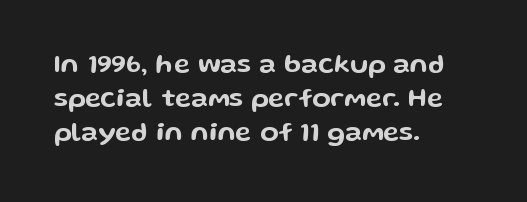
Q: Is the text italic (slanted)? A: No, it is upright.
Q: Is the text underlined? A: No.
Q: How is the paragraph aligned? A: Left-aligned.
Q: Is the spacing between letters normal or unusually wide? A: Normal.
Q: Is the spacing between lines tight, normal or loose? A: Normal.
